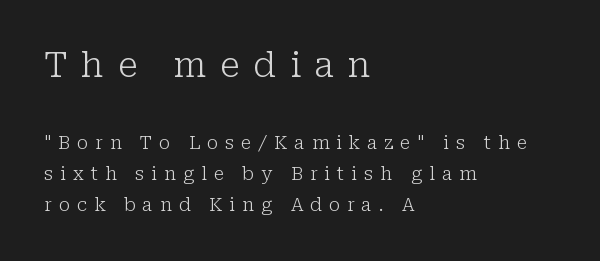
{"serif": "yes", "italic": "no", "bold": "no", "weight": "light", "width": "normal", "stroke_contrast": "low", "x_height": "medium", "monospaced": "no", "underline": "no", "align": "left", "line_spacing_ratio": 1.72, "letter_spacing": "wide", "letter_spacing_em": 0.39, "larger_block": "first", "size_ratio": 1.94, "glyph_px": 35}
